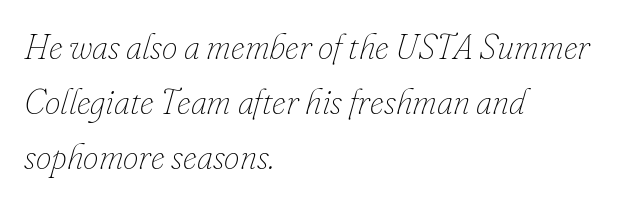
The image shows 35 px thin type, italic (leaning right); set left-aligned, normal line spacing (1.57x), normal letter spacing, not underlined; low stroke contrast and a small x-height.
